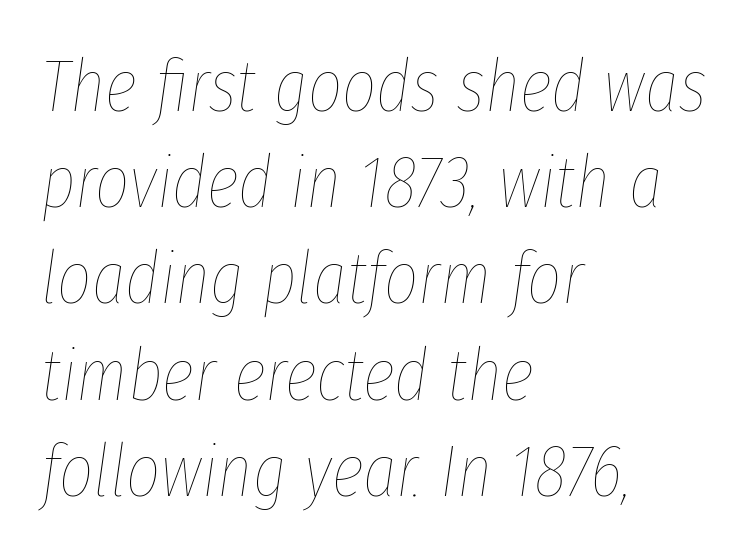
{"italic": "yes", "lean": "right", "slant_degrees": 8, "bold": "no", "weight": "thin", "width": "condensed", "stroke_contrast": "low", "x_height": "medium", "monospaced": "no", "underline": "no", "align": "left", "line_spacing": "normal", "line_spacing_ratio": 1.3, "letter_spacing": "normal", "letter_spacing_em": 0.0, "glyph_px": 74}
